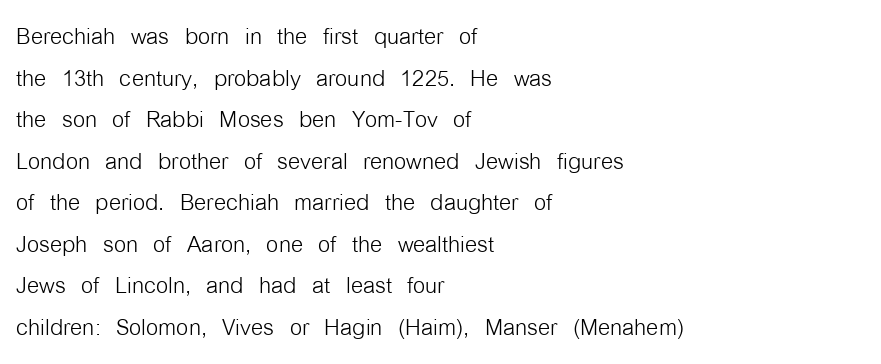
The image shows 31 px light, condensed sans-serif type, upright; set left-aligned, normal line spacing (1.34x), normal letter spacing, not underlined; low stroke contrast and a medium x-height.
